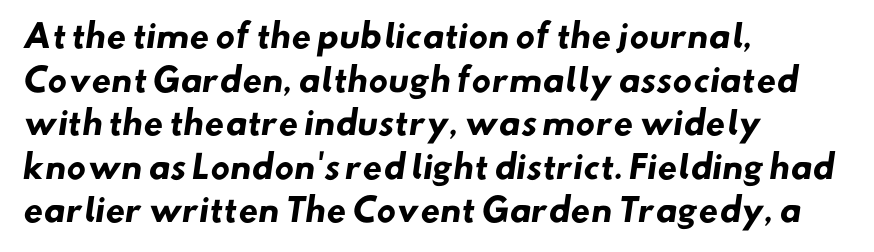
The image shows 32 px heavy sans-serif type; set left-aligned, normal line spacing (1.36x), normal letter spacing, not underlined; low stroke contrast and a small x-height.
